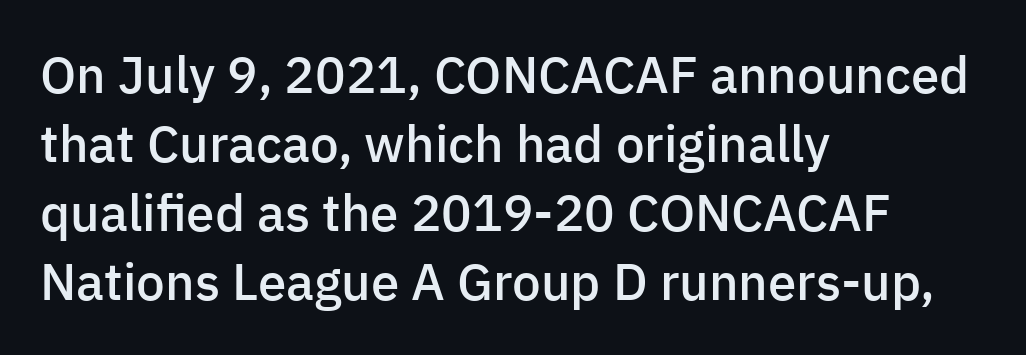
Q: Is the text bold? A: Semi-bold.
Q: Is the text italic (slanted)? A: No, it is upright.
Q: Is the typeface a serif or a sans-serif typeface? A: Sans-serif.
Q: Is the text underlined? A: No.
Q: How is the paragraph aligned? A: Left-aligned.
Q: Is the spacing between letters normal or unusually wide? A: Normal.
Q: Is the spacing between lines tight, normal or loose? A: Normal.
Q: Width (condensed, normal, or wide)? A: Normal.
Q: Stroke contrast? A: Low.
Q: x-height? A: Medium.
Q: Monospaced? A: No.
